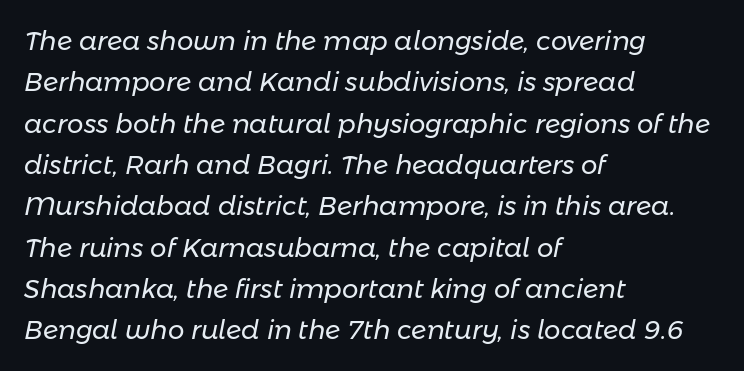
Q: Is the text bold? A: No.
Q: Is the text italic (slanted)? A: Yes, it leans right by about 11 degrees.
Q: Is the text underlined? A: No.
Q: How is the paragraph aligned? A: Left-aligned.
Q: Is the spacing between letters normal or unusually wide? A: Normal.
Q: Is the spacing between lines tight, normal or loose? A: Normal.
